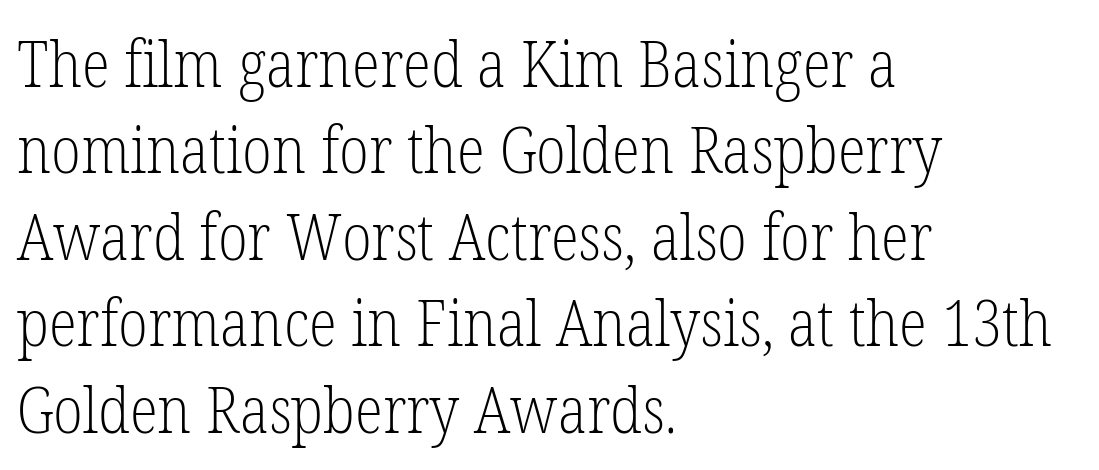
Horizontally, the lines are justified to the leading edge only. Font category for this specimen: serif. If you measured baseline to baseline, you'd find a middling distance. Descenders hang freely into open space. Every stem runs plumb, perpendicular to the baseline.
